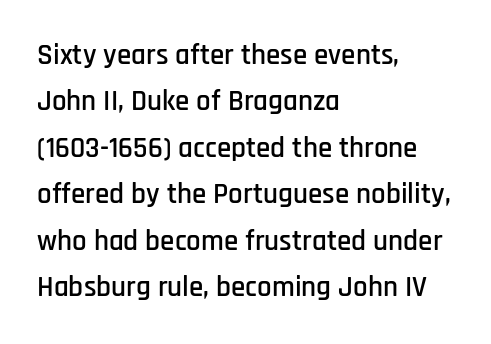
Q: Is the text italic (slanted)? A: No, it is upright.
Q: Is the typeface a serif or a sans-serif typeface? A: Sans-serif.
Q: Is the text underlined? A: No.
Q: How is the paragraph aligned? A: Left-aligned.
Q: Is the spacing between letters normal or unusually wide? A: Normal.
Q: Is the spacing between lines tight, normal or loose? A: Normal.
Q: Width (condensed, normal, or wide)? A: Condensed.
Q: Stroke contrast? A: Low.
Q: x-height? A: Large.
Q: Monospaced? A: No.
